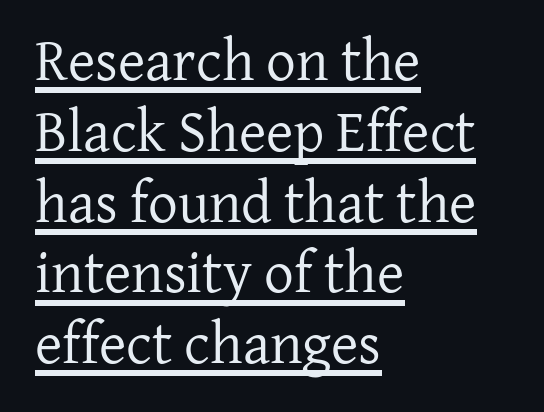
Q: Is the text bold? A: No.
Q: Is the text italic (slanted)? A: No, it is upright.
Q: Is the typeface a serif or a sans-serif typeface? A: Serif.
Q: Is the text underlined? A: Yes.
Q: How is the paragraph aligned? A: Left-aligned.
Q: Is the spacing between letters normal or unusually wide? A: Normal.
Q: Width (condensed, normal, or wide)? A: Normal.
Q: Stroke contrast? A: Low.
Q: x-height? A: Medium.
Q: Monospaced? A: No.
